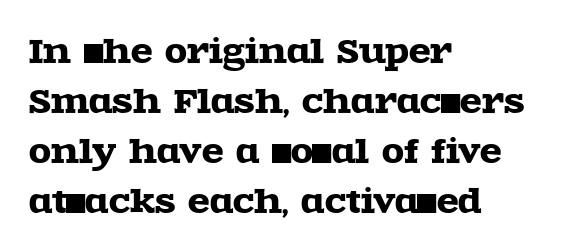
Line beginnings align vertically; line endings do not. Here the designer chose a conventional face with non-uniform glyph widths. Yep, those are serifs on the letters. The gaps between neighbouring characters are ordinary and unremarkable. The gap between lines stays unmarked. Nope, not italic — everything's standing straight.
